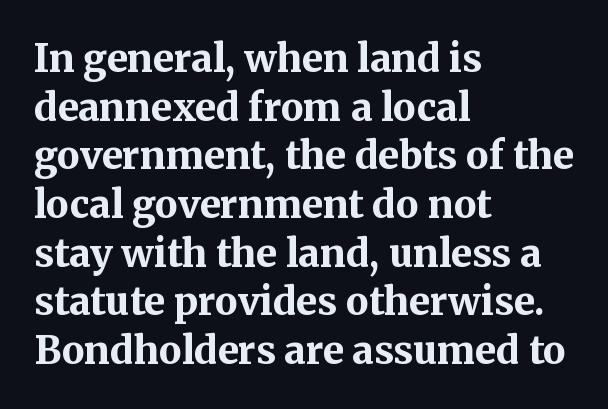
Q: Is the text bold? A: Yes.
Q: Is the text italic (slanted)? A: No, it is upright.
Q: Is the typeface a serif or a sans-serif typeface? A: Serif.
Q: Is the text underlined? A: No.
Q: How is the paragraph aligned? A: Left-aligned.
Q: Is the spacing between letters normal or unusually wide? A: Normal.
Q: Is the spacing between lines tight, normal or loose? A: Normal.
Q: Width (condensed, normal, or wide)? A: Normal.
Q: Stroke contrast? A: Medium.
Q: x-height? A: Medium.
Q: Monospaced? A: No.
